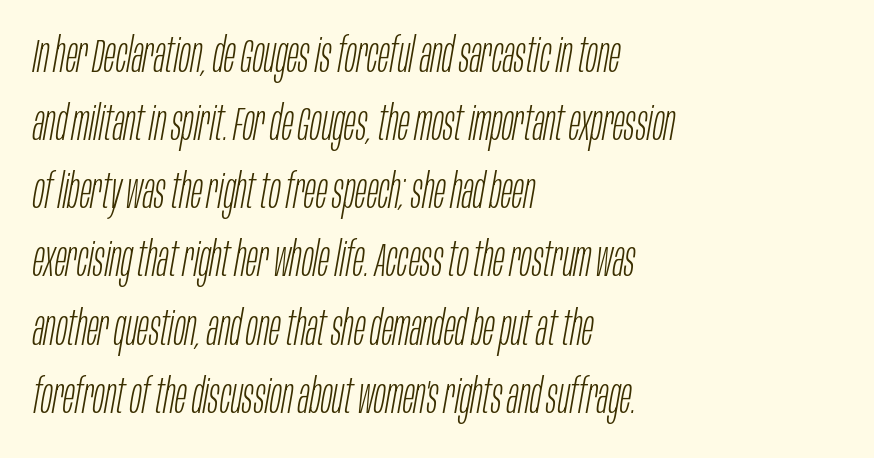
Underlining? Definitely not there. The tracking reads as untouched default to a designer's eye. A typesetter would call this proportional, since set widths differ per character. Yep, that's italic — everything's leaning. The ragged edge is on the right, which tells us the setting is flush left. Regarding leading, the lines here are spaced in the standard way.
